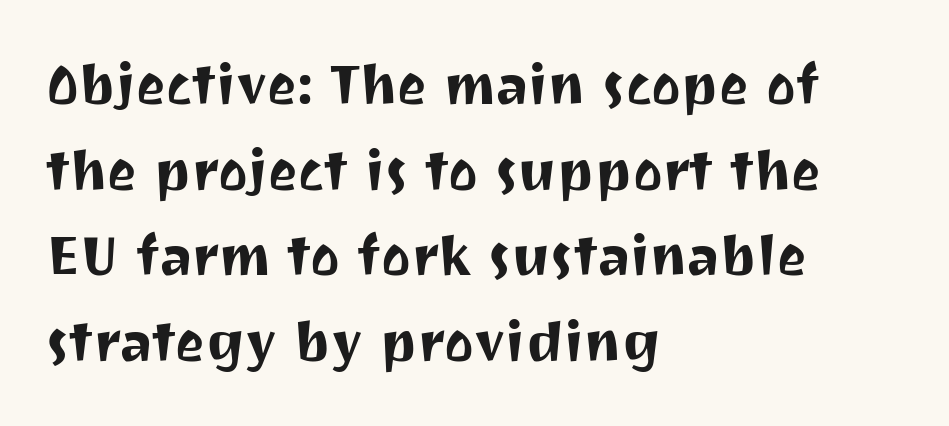
Q: Is the text italic (slanted)? A: No, it is upright.
Q: Is the typeface a serif or a sans-serif typeface? A: Sans-serif.
Q: Is the text underlined? A: No.
Q: How is the paragraph aligned? A: Left-aligned.
Q: Is the spacing between letters normal or unusually wide? A: Normal.
Q: Is the spacing between lines tight, normal or loose? A: Normal.
Q: Width (condensed, normal, or wide)? A: Normal.
Q: Stroke contrast? A: Medium.
Q: x-height? A: Medium.
Q: Monospaced? A: No.
